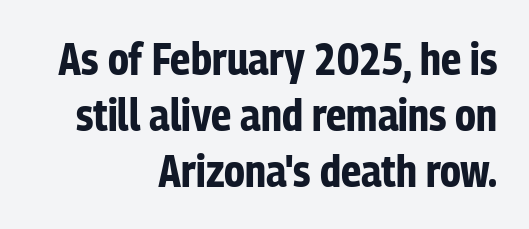
{"serif": "no", "italic": "no", "bold": "yes", "weight": "bold", "width": "condensed", "stroke_contrast": "low", "x_height": "medium", "monospaced": "no", "underline": "no", "align": "right", "line_spacing": "normal", "line_spacing_ratio": 1.27, "letter_spacing": "normal", "letter_spacing_em": 0.0, "glyph_px": 44}
